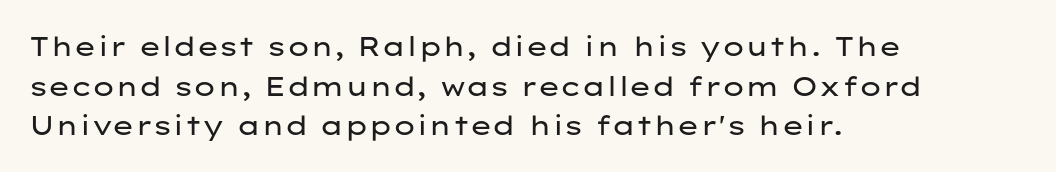
Notice how descenders clear the ascenders below comfortably — that's standard leading. Inter-character spacing is left at the font's built-in metrics. Bare-footed words on every line. The strokes are not fattened; the text isn't bold. A student would call this left alignment; a typographer would say flush left, rag right.
